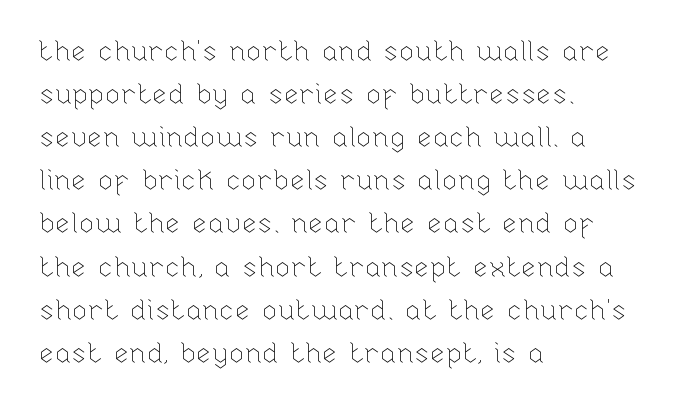
The image shows 28 px thin type, upright; set left-aligned, normal line spacing (1.54x), normal letter spacing, not underlined; low stroke contrast and a medium x-height.
